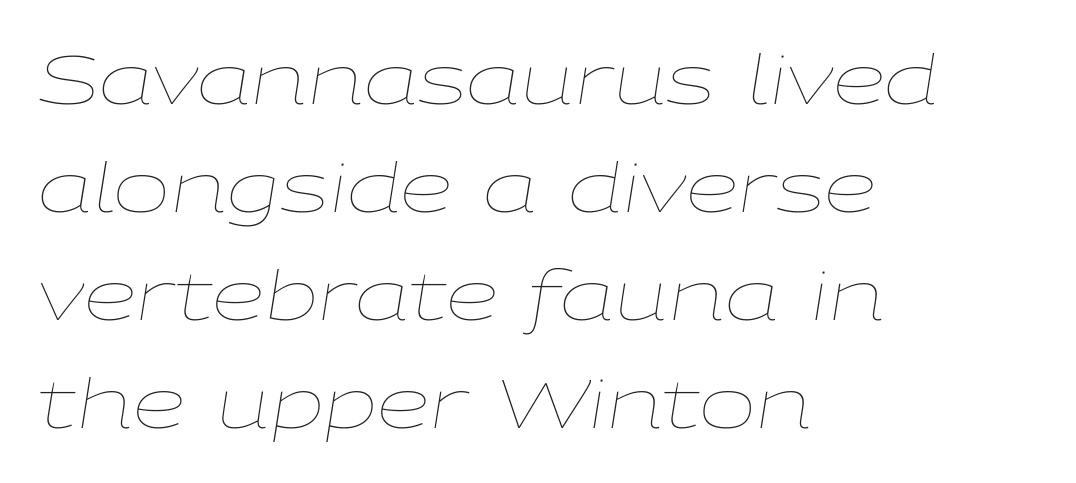
In terms of letterspacing, this is plain default setting. Lines of text with bare space underneath. Is the stroke heavy? The answer is a plain regular-or-lighter. Posture: slanted.
